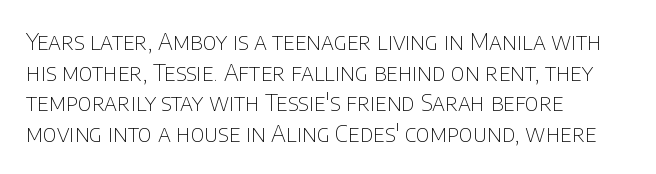
Q: Is the text bold? A: No.
Q: Is the text italic (slanted)? A: No, it is upright.
Q: Is the text underlined? A: No.
Q: How is the paragraph aligned? A: Left-aligned.
Q: Is the spacing between letters normal or unusually wide? A: Normal.
Q: Is the spacing between lines tight, normal or loose? A: Normal.
